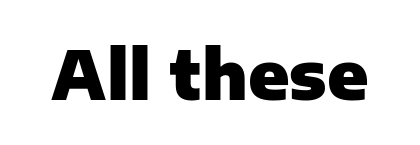
The image shows 67 px heavy sans-serif type, upright; set normal letter spacing, not underlined; low stroke contrast and a medium x-height.
